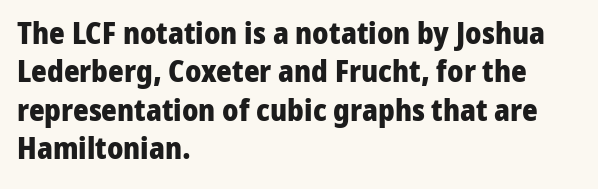
Nope, no serifs anywhere on these letters. Line spacing here is normal. These lines are set flush left with a ragged right edge. Stroke thickness is high; the sample reads as a true bold. Has an underline been added? It has not.
